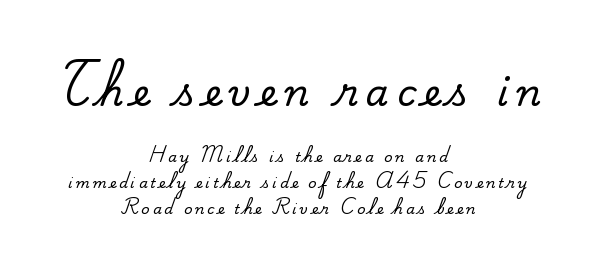
Think of a printed novel: that variable character pitch is what you see here. The text was rendered using a seriffed face with decorative stroke endings. Caption: upper text group enlarged, lower text group reduced. The words here are not underlined. Notice how the passage keeps no hard edge, just a central spine.
